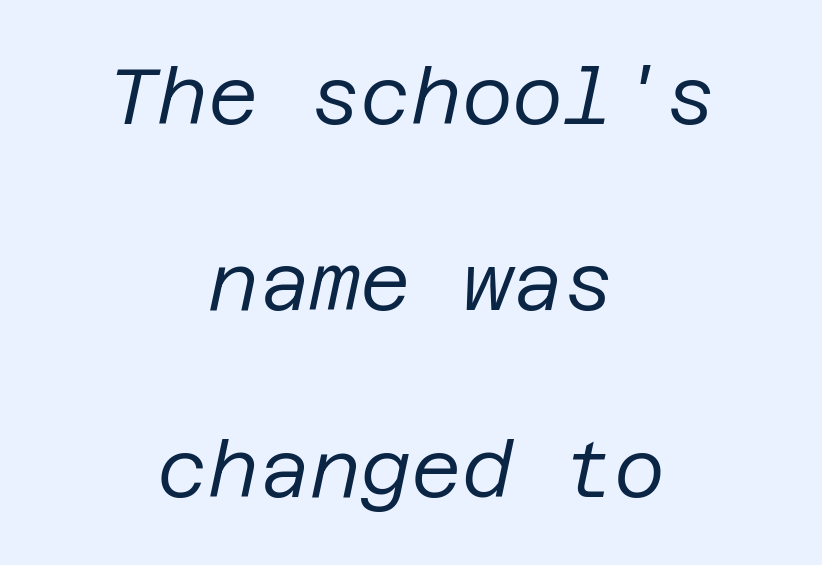
The image shows 78 px regular-weight type, italic (leaning right); set centered, loose line spacing (2.39x), normal letter spacing, not underlined; low stroke contrast and a large x-height.
